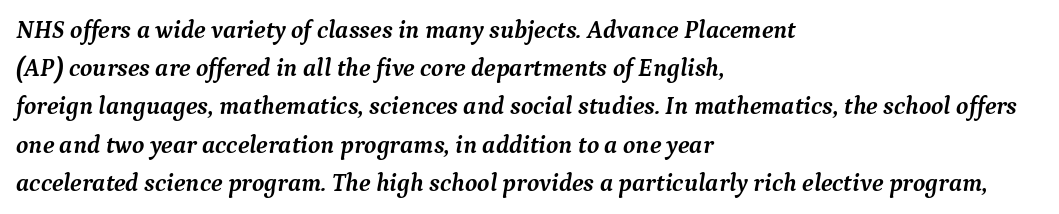
You can tell it's italic because the verticals aren't actually vertical. The gaps between neighbouring characters are ordinary and unremarkable. Casual observation: everything's shoved over to the left. Nobody drew a line under any word here.
